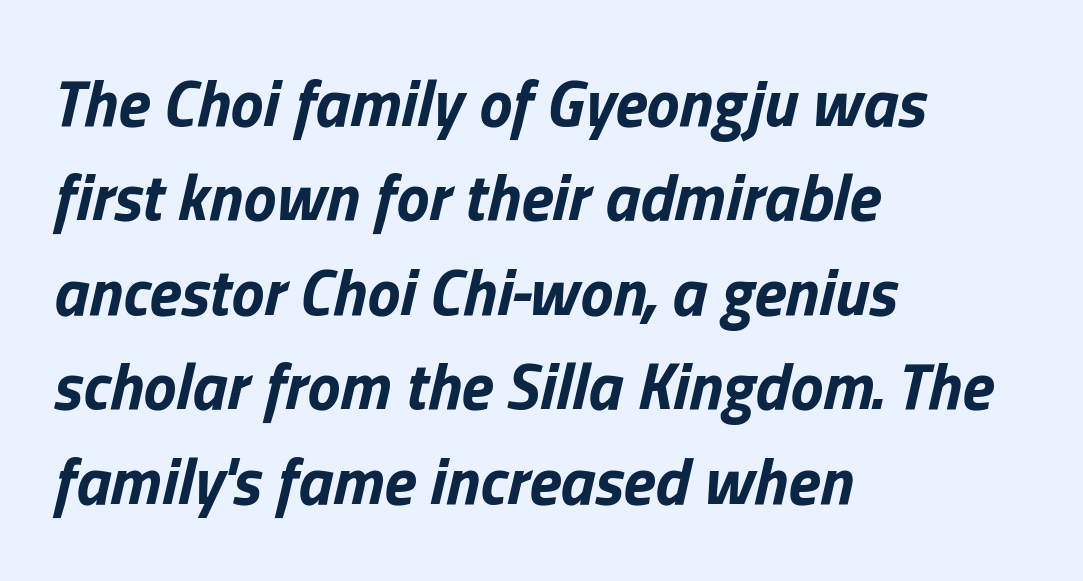
Q: Is the text bold? A: Yes.
Q: Is the text italic (slanted)? A: Yes, it leans right by about 13 degrees.
Q: Is the text underlined? A: No.
Q: How is the paragraph aligned? A: Left-aligned.
Q: Is the spacing between letters normal or unusually wide? A: Normal.
Q: Is the spacing between lines tight, normal or loose? A: Normal.
Q: Width (condensed, normal, or wide)? A: Normal.
Q: Stroke contrast? A: Low.
Q: x-height? A: Medium.
Q: Monospaced? A: No.
